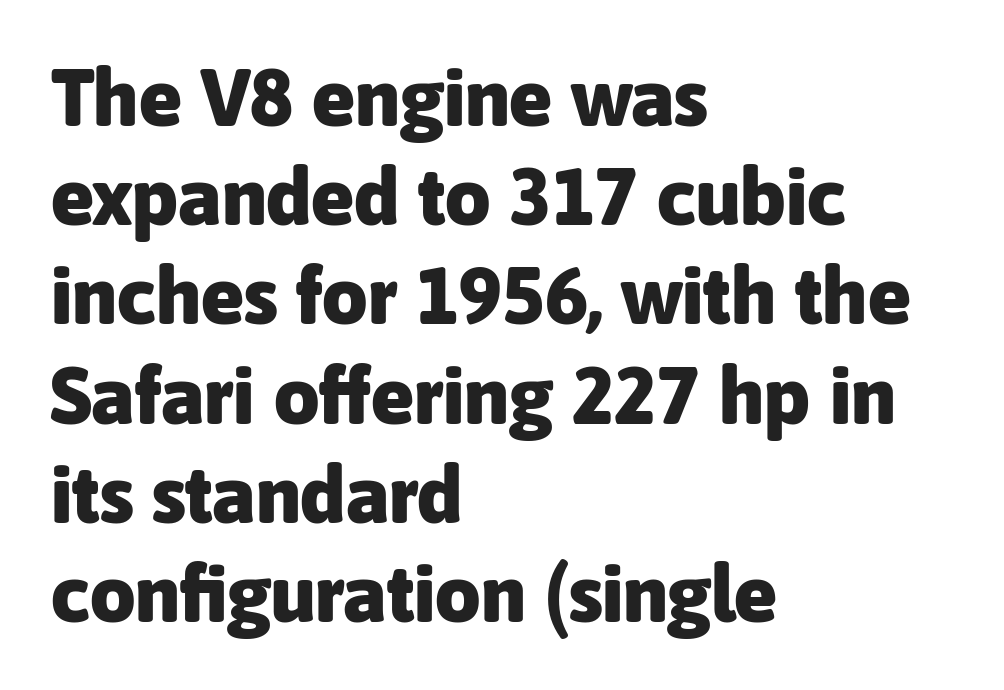
Typesetter's note: full bold, strokes at maximum text heaviness. Each letter's strokes conclude bluntly, with no projecting serifs. The words here are not underlined. The type sits square on the baseline with zero lean.
